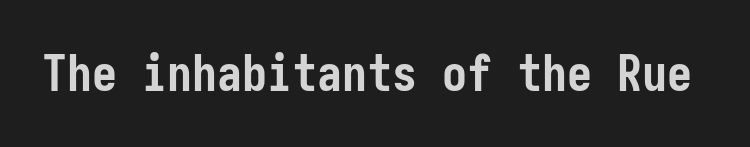
Q: Is the text bold? A: Yes.
Q: Is the text italic (slanted)? A: No, it is upright.
Q: Is the typeface a serif or a sans-serif typeface? A: Sans-serif.
Q: Is the text underlined? A: No.
Q: Is the spacing between letters normal or unusually wide? A: Normal.
Q: Width (condensed, normal, or wide)? A: Condensed.
Q: Stroke contrast? A: Low.
Q: x-height? A: Medium.
